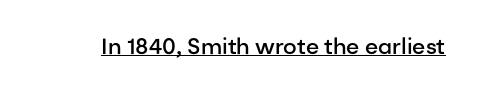
Typesetter's note: demi weight, one step under bold. This sample uses plain, unmodified letter spacing. Honestly, the underline is the first thing you notice here. A typesetter would mark this as roman, not italic.
